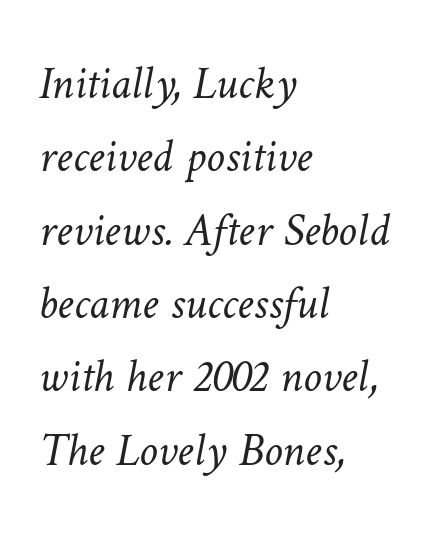
Q: Is the text bold? A: No.
Q: Is the text underlined? A: No.
Q: How is the paragraph aligned? A: Left-aligned.
Q: Is the spacing between letters normal or unusually wide? A: Normal.
Q: Is the spacing between lines tight, normal or loose? A: Normal.
Q: Width (condensed, normal, or wide)? A: Normal.
Q: Stroke contrast? A: Low.
Q: x-height? A: Medium.
Q: Monospaced? A: No.
